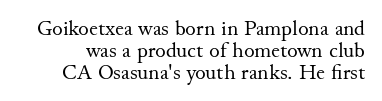
Glyph-to-glyph distance matches everyday printed text. Quick note: underline off. Rows of type sit shoulder to shoulder in the vertical direction. Is this a heavy cut? Hardly; it is regular or lighter.
